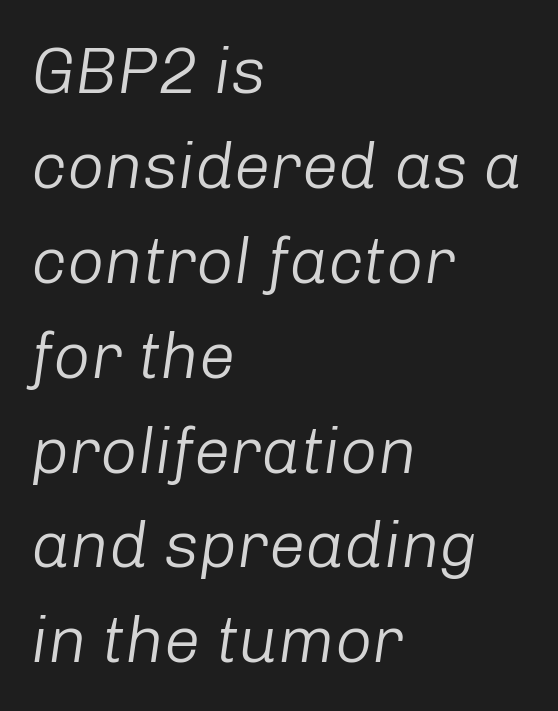
Q: Is the text bold? A: No.
Q: Is the text italic (slanted)? A: Yes, it leans right by about 8 degrees.
Q: Is the text underlined? A: No.
Q: How is the paragraph aligned? A: Left-aligned.
Q: Is the spacing between letters normal or unusually wide? A: Normal.
Q: Is the spacing between lines tight, normal or loose? A: Normal.
Q: Width (condensed, normal, or wide)? A: Normal.
Q: Stroke contrast? A: Low.
Q: x-height? A: Medium.
Q: Monospaced? A: No.
